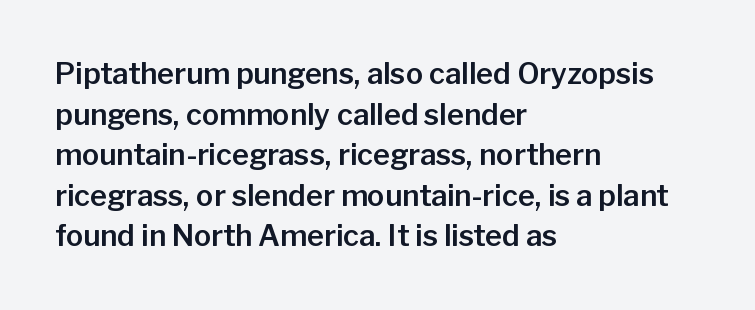
Casual observation: everything's shoved over to the left. Short note: letters normally spaced. Rule under the text: the space is simply empty. Reading down the column, the eye jumps a familiar distance to each next line. Note the varied advance widths — an 'i' is clearly narrower than an 'm'. This sample uses an upright cut, with every glyph sitting square on the baseline.
